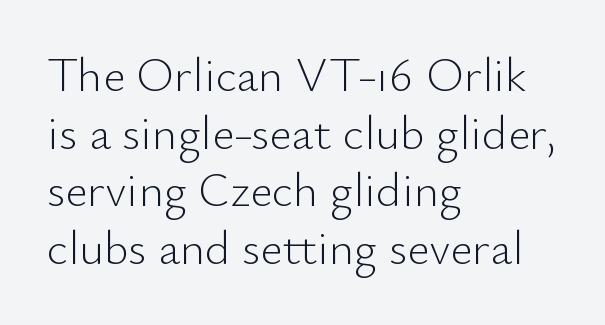
Rendered with straight, roman letterforms. These lines are rendered in a variable-pitch font. This rendering uses left alignment, leaving the right contour irregular. The type family on display is of the sans-serif kind.
